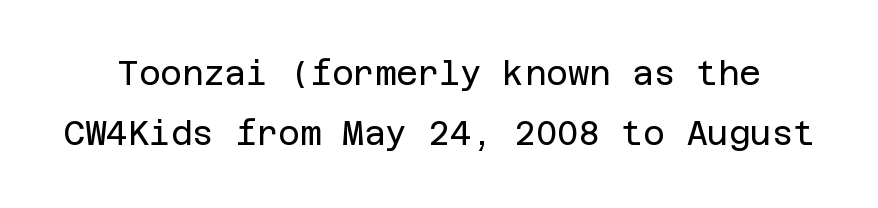
{"serif": "no", "italic": "no", "bold": "no", "weight": "regular", "width": "normal", "stroke_contrast": "low", "x_height": "large", "underline": "no", "line_spacing_ratio": 1.83, "letter_spacing": "normal", "letter_spacing_em": 0.0, "glyph_px": 33}
